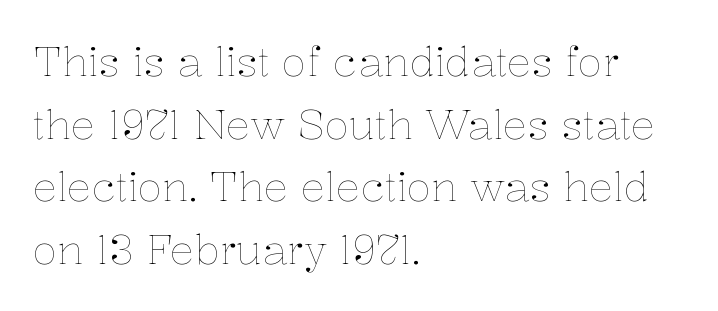
Q: Is the text bold? A: No.
Q: Is the text italic (slanted)? A: No, it is upright.
Q: Is the text underlined? A: No.
Q: How is the paragraph aligned? A: Left-aligned.
Q: Is the spacing between letters normal or unusually wide? A: Normal.
Q: Is the spacing between lines tight, normal or loose? A: Normal.
Q: Width (condensed, normal, or wide)? A: Normal.
Q: Stroke contrast? A: Low.
Q: x-height? A: Medium.
Q: Monospaced? A: No.
